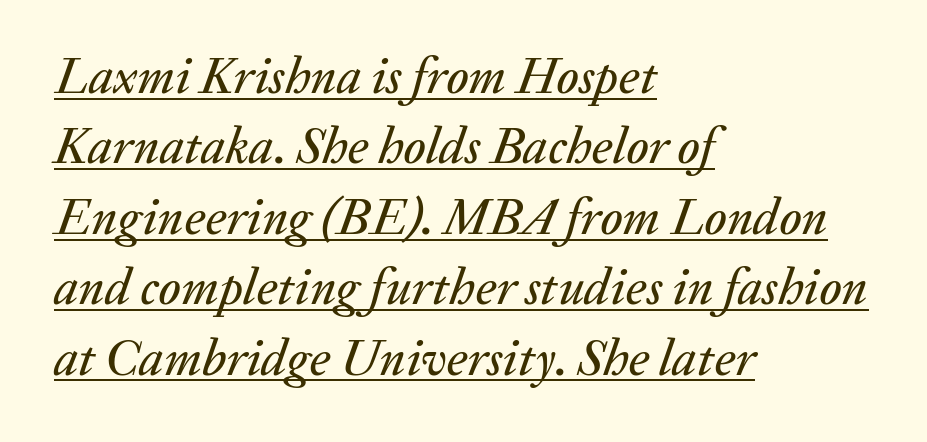
The image shows 51 px text type, italic (leaning right); set left-aligned, normal line spacing (1.38x), normal letter spacing, underlined; medium stroke contrast and a medium x-height.
